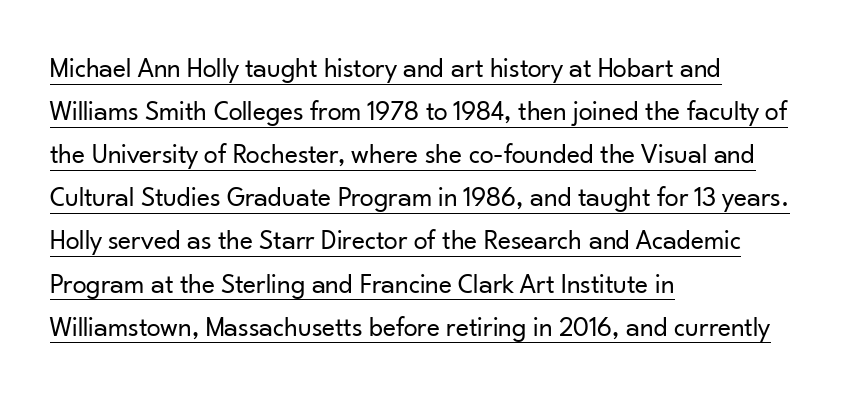
{"serif": "no", "italic": "no", "bold": "no", "weight": "regular", "width": "normal", "stroke_contrast": "low", "x_height": "small", "monospaced": "no", "underline": "yes", "align": "left", "line_spacing": "normal", "line_spacing_ratio": 1.54, "letter_spacing": "normal", "letter_spacing_em": 0.0, "glyph_px": 28}
